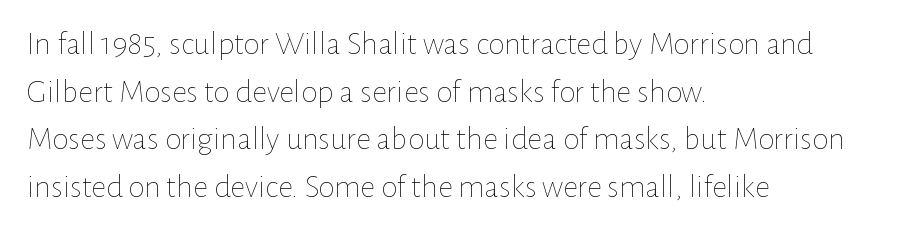
The image shows 33 px thin type, upright; set left-aligned, normal line spacing (1.44x), normal letter spacing, not underlined; low stroke contrast and a medium x-height.
